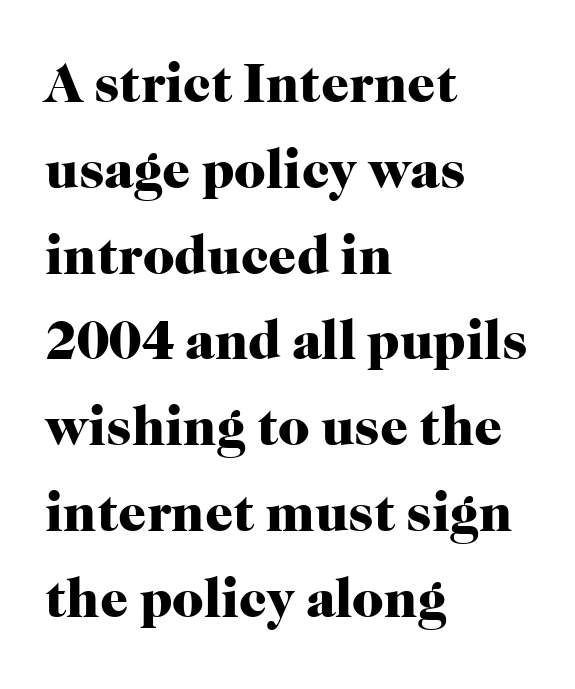
Does extra space separate the letters? No, they use regular spacing. The designer went with a serif here, giving each stem small feet. A roman cut, with each character standing at attention. Descenders are the only things crossing below the line. Typographic density is high because the face is bold.
